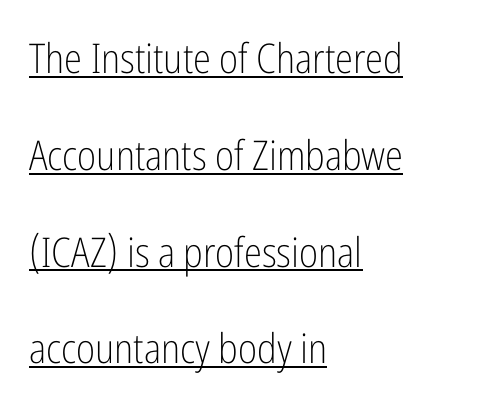
The image shows 41 px light, condensed sans-serif type, upright; set left-aligned, loose line spacing (2.36x), normal letter spacing, underlined; low stroke contrast and a medium x-height.
